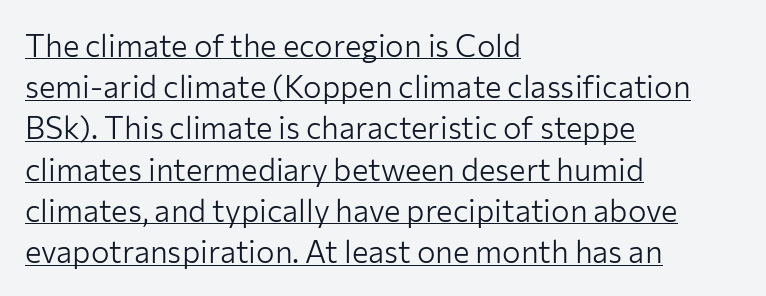
The lines sit at an ordinary, default distance from one another. Notice how the passage keeps a crisp vertical edge on the left only. Glance below the letters and you will spot a drawn line. The letters carry no serifs — their stems end cleanly without finishing strokes. When letters stand straight like this, we call the style roman or upright. There is no visible air inserted between adjacent glyphs.
